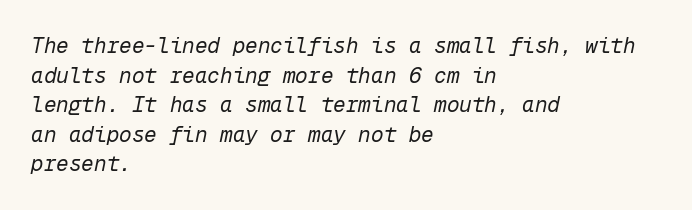
These lines were composed using italics. Short and long lines alike share a common starting point at left. The face looks like a standard text weight, possibly lighter. Descenders hang freely into open space. What stands out about the letter spacing? Nothing — it is the standard amount.
